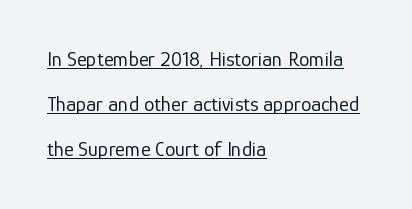
Leading: increased. Tracking here is standard; glyphs follow each other at the usual distance. No heavy texture on the line: the type isn't bold. The lines are quadded left. The lettering holds an erect, upright posture throughout.
